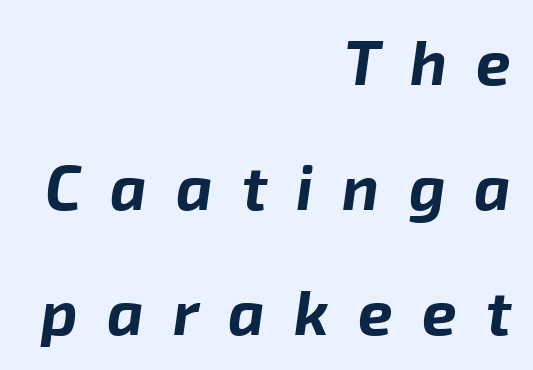
{"italic": "yes", "lean": "right", "slant_degrees": 8, "bold": "yes", "weight": "bold", "width": "normal", "stroke_contrast": "low", "x_height": "medium", "monospaced": "no", "underline": "no", "align": "right", "line_spacing": "loose", "line_spacing_ratio": 2.02, "letter_spacing": "wide", "letter_spacing_em": 0.47, "glyph_px": 62}
